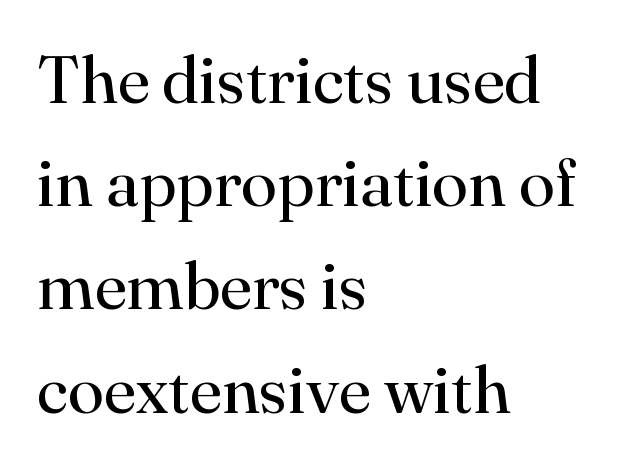
The image shows 67 px regular-weight serif type, upright; set left-aligned, normal line spacing (1.54x), normal letter spacing, not underlined; high stroke contrast and a small x-height.
